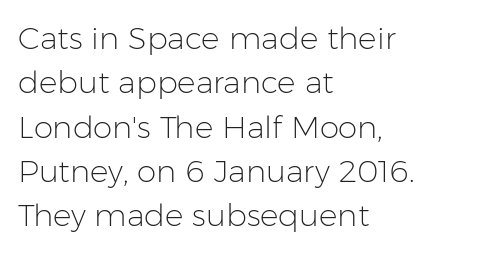
{"serif": "no", "italic": "no", "bold": "no", "weight": "light", "width": "normal", "stroke_contrast": "low", "x_height": "medium", "monospaced": "no", "underline": "no", "align": "left", "line_spacing": "normal", "line_spacing_ratio": 1.43, "letter_spacing": "normal", "letter_spacing_em": 0.0, "glyph_px": 31}
